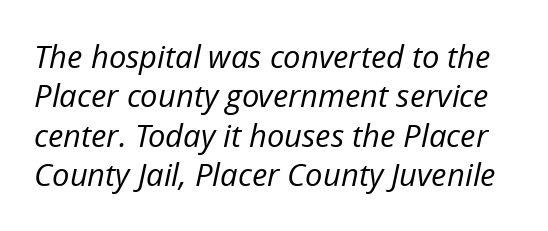
{"italic": "yes", "lean": "right", "slant_degrees": 12, "bold": "no", "weight": "regular", "width": "normal", "stroke_contrast": "low", "x_height": "medium", "monospaced": "no", "underline": "no", "line_spacing": "normal", "line_spacing_ratio": 1.27, "letter_spacing": "normal", "letter_spacing_em": 0.0, "glyph_px": 31}
